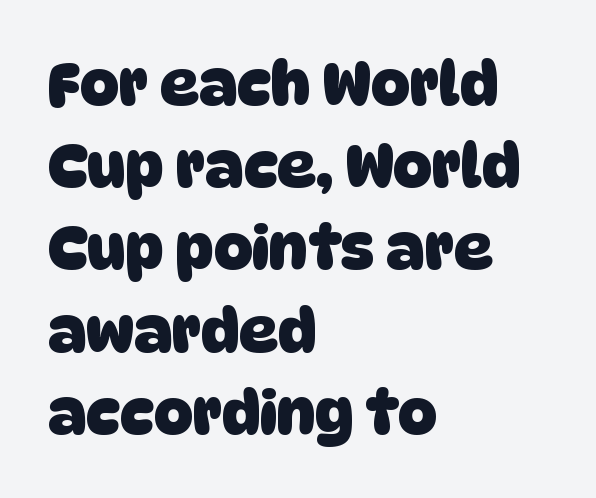
{"serif": "no", "bold": "yes", "weight": "heavy", "width": "normal", "stroke_contrast": "low", "x_height": "large", "monospaced": "no", "underline": "no", "align": "left", "line_spacing": "normal", "line_spacing_ratio": 1.37, "letter_spacing": "normal", "letter_spacing_em": 0.0, "glyph_px": 60}
